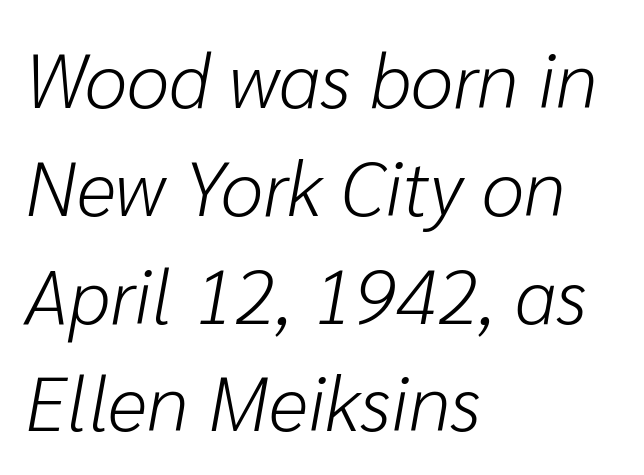
Does the lettering tilt? It does — this is italic. The letters sit at their default tracking, neither squeezed nor spread. What's the leading like? Ordinary, nothing unusual. The glyphs are unaccompanied by any horizontal stroke below them. No extra ink here — the face is not bold. The rendering anchors every line to the left-hand side.
